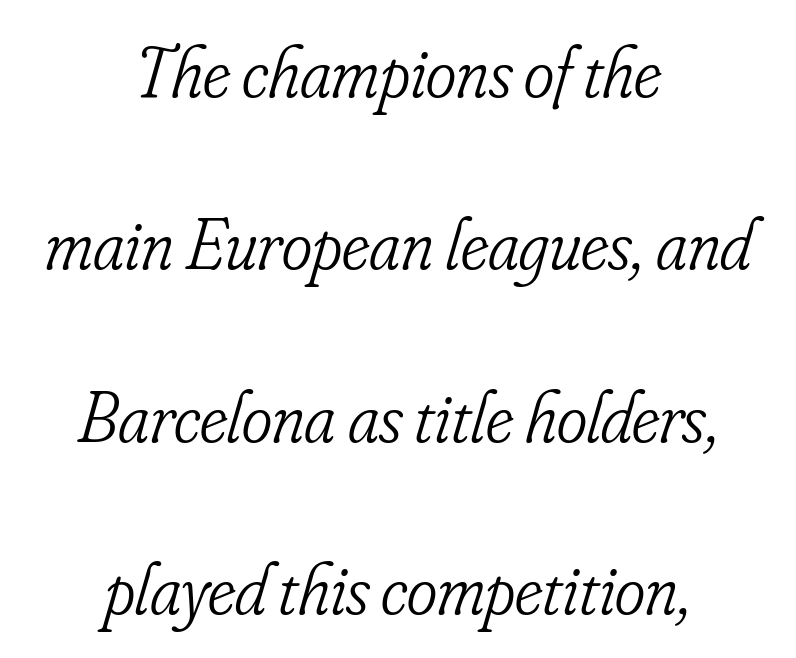
{"serif": "yes", "italic": "yes", "lean": "right", "slant_degrees": 16, "bold": "no", "weight": "light", "width": "condensed", "stroke_contrast": "low", "x_height": "small", "monospaced": "no", "underline": "no", "align": "center", "line_spacing": "loose", "line_spacing_ratio": 2.36, "letter_spacing": "normal", "letter_spacing_em": 0.0, "glyph_px": 73}
